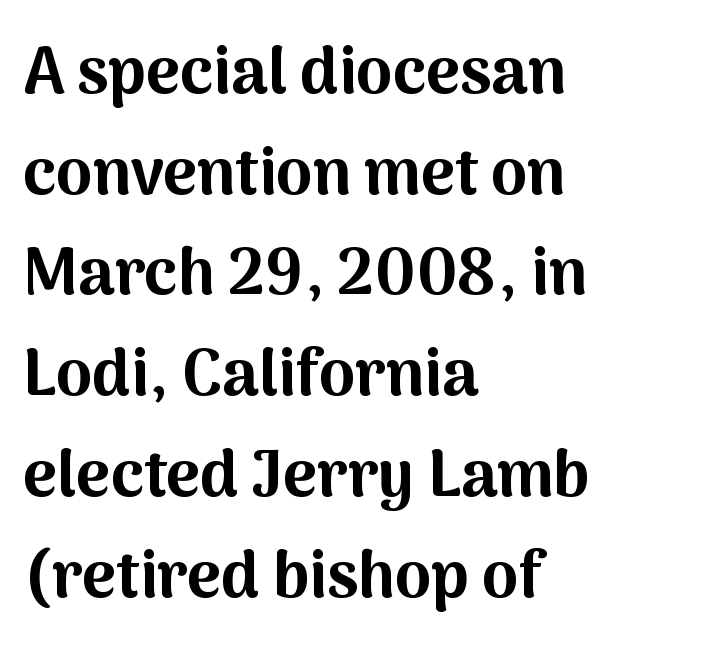
The image shows 65 px bold sans-serif type, upright; set left-aligned, normal line spacing (1.55x), normal letter spacing, not underlined; medium stroke contrast and a medium x-height.
